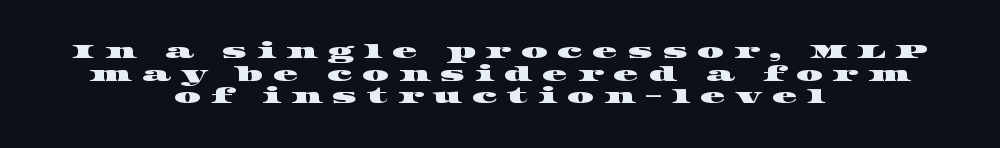
Q: Is the text underlined? A: No.
Q: How is the paragraph aligned? A: Centered.
Q: Is the spacing between letters normal or unusually wide? A: Unusually wide.
Q: Is the spacing between lines tight, normal or loose? A: Tight.
